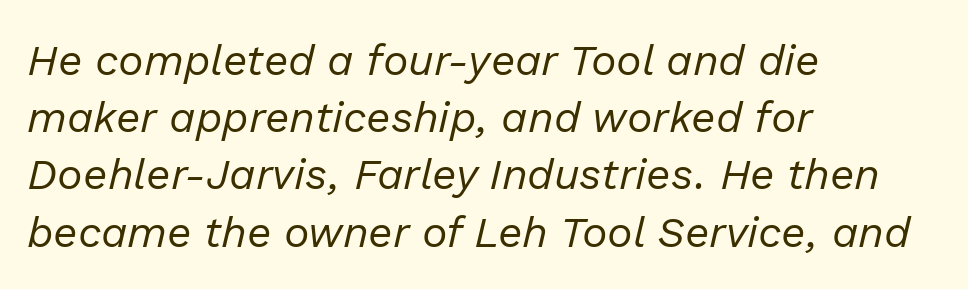
Q: Is the text bold? A: No.
Q: Is the text italic (slanted)? A: Yes, it leans right by about 13 degrees.
Q: Is the text underlined? A: No.
Q: How is the paragraph aligned? A: Left-aligned.
Q: Is the spacing between letters normal or unusually wide? A: Normal.
Q: Is the spacing between lines tight, normal or loose? A: Normal.
Q: Width (condensed, normal, or wide)? A: Normal.
Q: Stroke contrast? A: Low.
Q: x-height? A: Medium.
Q: Monospaced? A: No.
